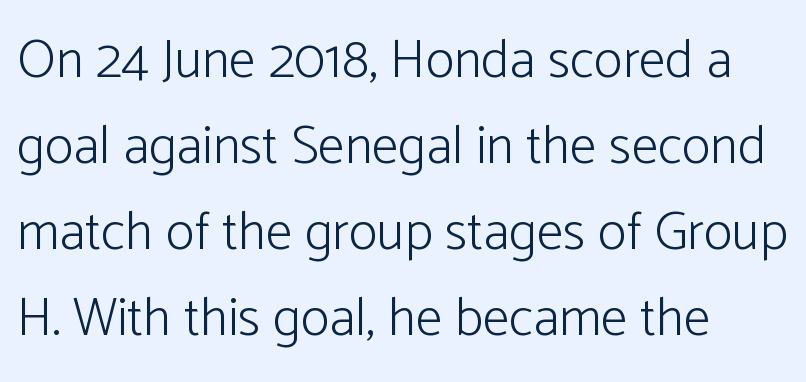
Q: Is the text bold? A: No.
Q: Is the text italic (slanted)? A: No, it is upright.
Q: Is the typeface a serif or a sans-serif typeface? A: Sans-serif.
Q: Is the text underlined? A: No.
Q: How is the paragraph aligned? A: Left-aligned.
Q: Is the spacing between letters normal or unusually wide? A: Normal.
Q: Is the spacing between lines tight, normal or loose? A: Normal.
Q: Width (condensed, normal, or wide)? A: Normal.
Q: Stroke contrast? A: Low.
Q: x-height? A: Medium.
Q: Monospaced? A: No.
